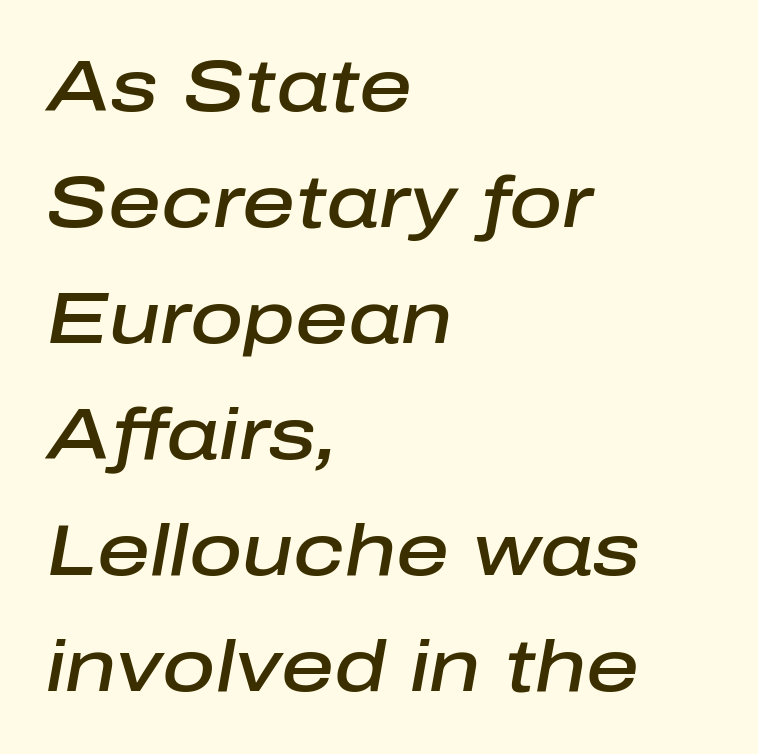
A clean baseline with only descenders dipping below it. An italicized treatment has been applied to the whole sample. This sample has the flowing, uneven cadence of proportional lettering. Inter-character spacing is left at the font's built-in metrics.
